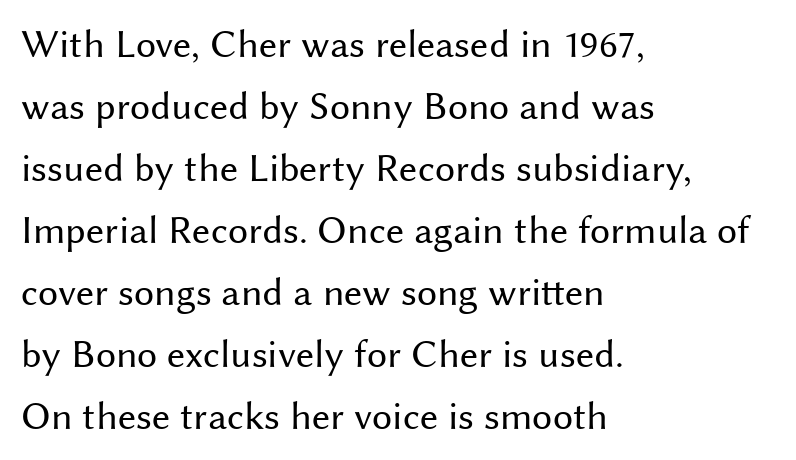
{"serif": "no", "italic": "no", "bold": "no", "weight": "regular", "width": "normal", "stroke_contrast": "medium", "x_height": "medium", "monospaced": "no", "underline": "no", "align": "left", "line_spacing": "normal", "line_spacing_ratio": 1.55, "letter_spacing": "normal", "letter_spacing_em": 0.0, "glyph_px": 40}
